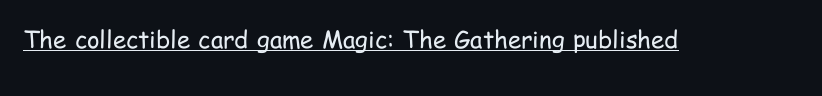
Q: Is the text bold? A: No.
Q: Is the text italic (slanted)? A: No, it is upright.
Q: Is the text underlined? A: Yes.
Q: Is the spacing between letters normal or unusually wide? A: Normal.
